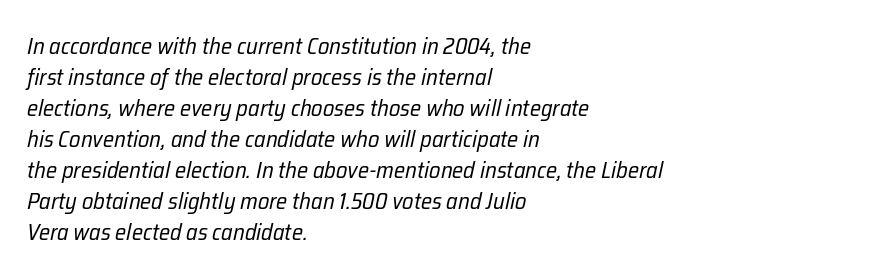
Q: Is the text bold? A: No.
Q: Is the text italic (slanted)? A: Yes, it leans right by about 12 degrees.
Q: Is the text underlined? A: No.
Q: How is the paragraph aligned? A: Left-aligned.
Q: Is the spacing between letters normal or unusually wide? A: Normal.
Q: Is the spacing between lines tight, normal or loose? A: Normal.
